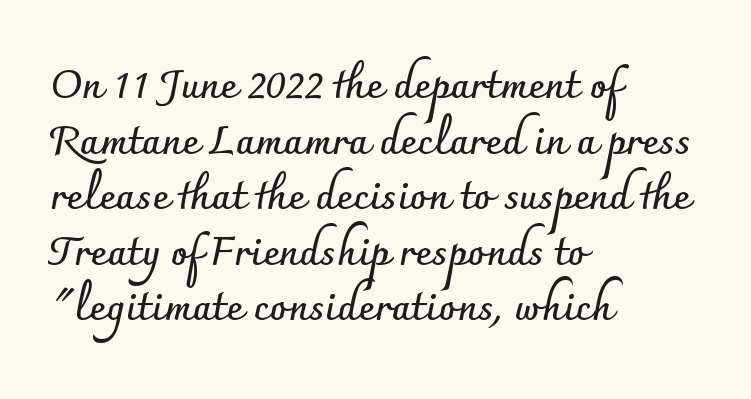
{"serif": "no", "bold": "yes", "weight": "semibold", "width": "normal", "stroke_contrast": "low", "x_height": "small", "monospaced": "no", "underline": "no", "align": "left", "line_spacing": "normal", "line_spacing_ratio": 1.39, "letter_spacing": "normal", "letter_spacing_em": 0.0, "glyph_px": 40}
